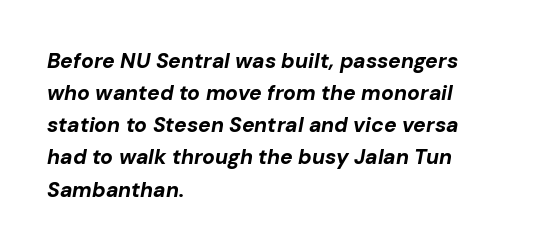
Q: Is the text bold? A: Yes.
Q: Is the text italic (slanted)? A: Yes, it leans right by about 10 degrees.
Q: Is the text underlined? A: No.
Q: How is the paragraph aligned? A: Left-aligned.
Q: Is the spacing between letters normal or unusually wide? A: Normal.
Q: Is the spacing between lines tight, normal or loose? A: Normal.
